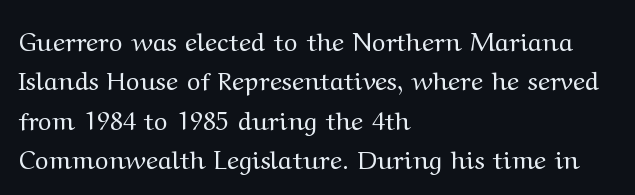
The image shows 26 px text type, upright; set left-aligned, normal line spacing (1.51x), normal letter spacing, not underlined.
